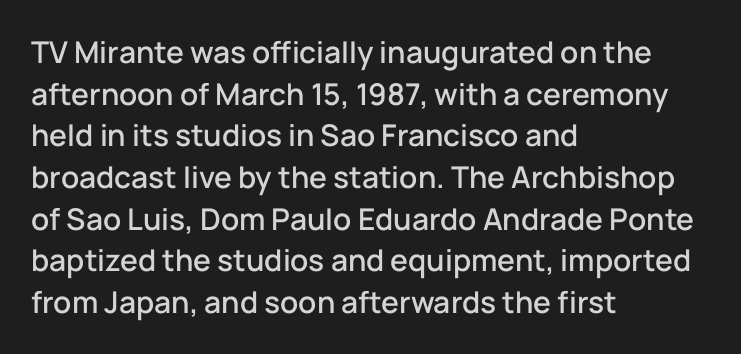
{"serif": "no", "italic": "no", "width": "normal", "stroke_contrast": "low", "x_height": "medium", "monospaced": "no", "underline": "no", "align": "left", "line_spacing": "normal", "line_spacing_ratio": 1.39, "letter_spacing": "normal", "letter_spacing_em": 0.0, "glyph_px": 30}
